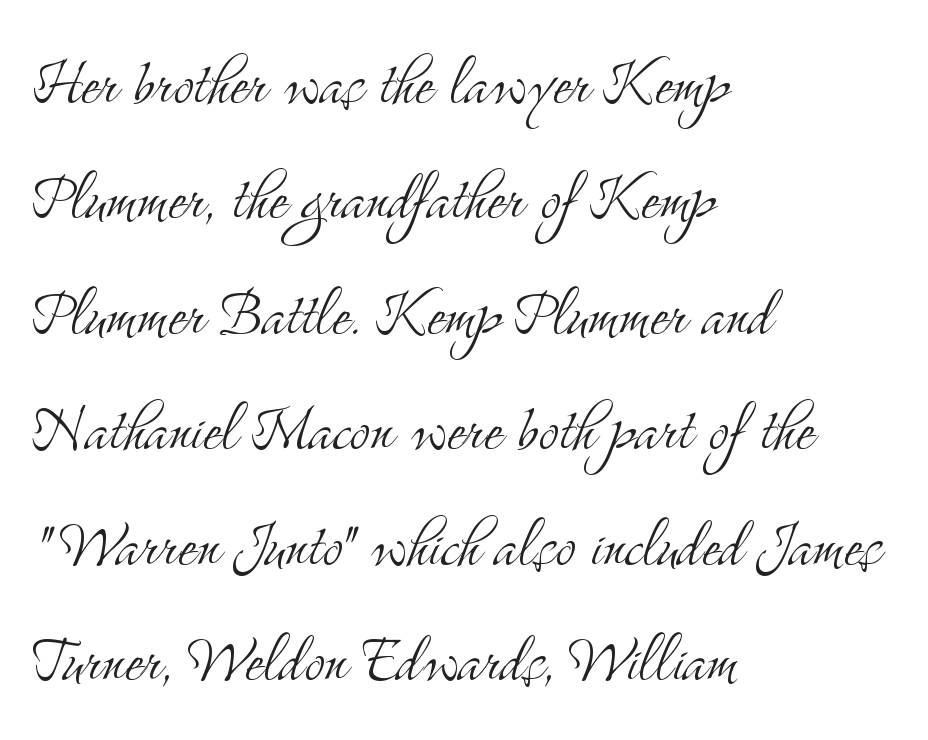
{"serif": "yes", "bold": "no", "weight": "light", "width": "condensed", "stroke_contrast": "medium", "x_height": "small", "monospaced": "no", "underline": "no", "align": "left", "line_spacing": "normal", "line_spacing_ratio": 1.5, "letter_spacing": "normal", "letter_spacing_em": 0.0, "glyph_px": 77}
